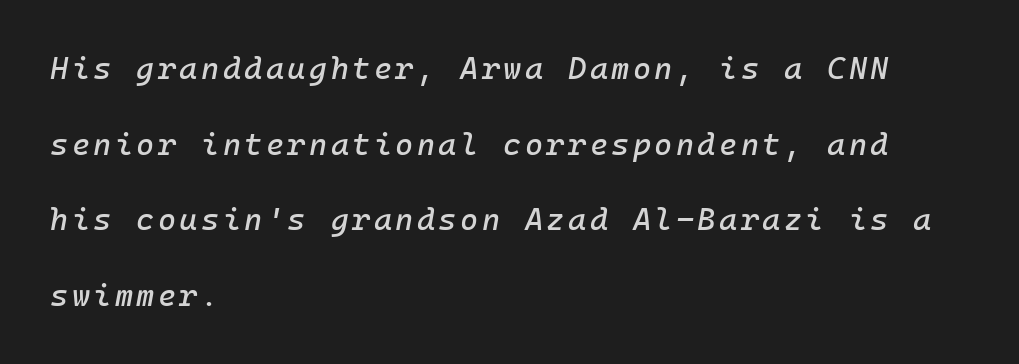
The words here are not underlined. Leftover space on each line is placed entirely after the last word. This block would shrink considerably if given ordinary leading; it's expanded now. Observe the lean: these are italic letterforms.
